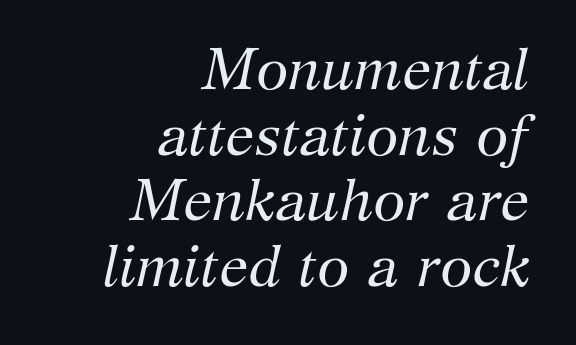
The image shows 58 px regular-weight serif type, italic (leaning right); set right-aligned, tight line spacing (1.13x), normal letter spacing, not underlined; medium stroke contrast and a medium x-height.
